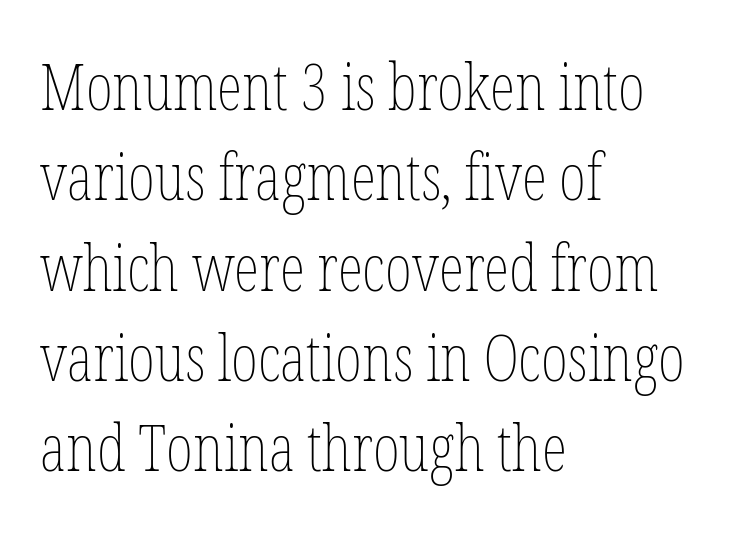
Q: Is the text bold? A: No.
Q: Is the text italic (slanted)? A: No, it is upright.
Q: Is the text underlined? A: No.
Q: How is the paragraph aligned? A: Left-aligned.
Q: Is the spacing between letters normal or unusually wide? A: Normal.
Q: Is the spacing between lines tight, normal or loose? A: Normal.
Q: Width (condensed, normal, or wide)? A: Condensed.
Q: Stroke contrast? A: Low.
Q: x-height? A: Medium.
Q: Monospaced? A: No.
